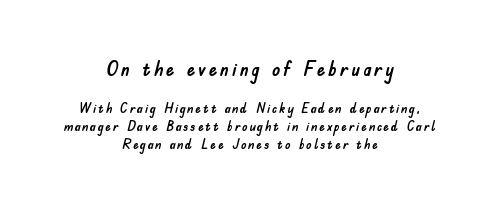
Rows of type keep a routine distance in the vertical direction. This rendering uses center alignment, leaving both contours irregular but symmetric. Between these two stacked blocks, the higher one wins on size.
